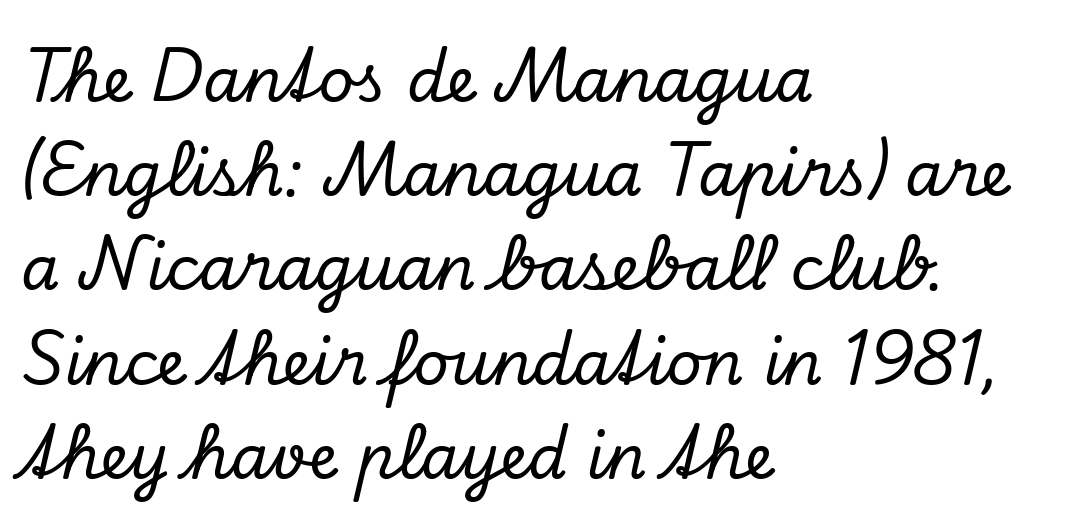
{"serif": "yes", "italic": "yes", "lean": "right", "slant_degrees": 13, "width": "normal", "stroke_contrast": "low", "x_height": "small", "monospaced": "no", "underline": "no", "align": "left", "line_spacing": "normal", "line_spacing_ratio": 1.52, "letter_spacing": "normal", "letter_spacing_em": 0.0, "glyph_px": 62}
